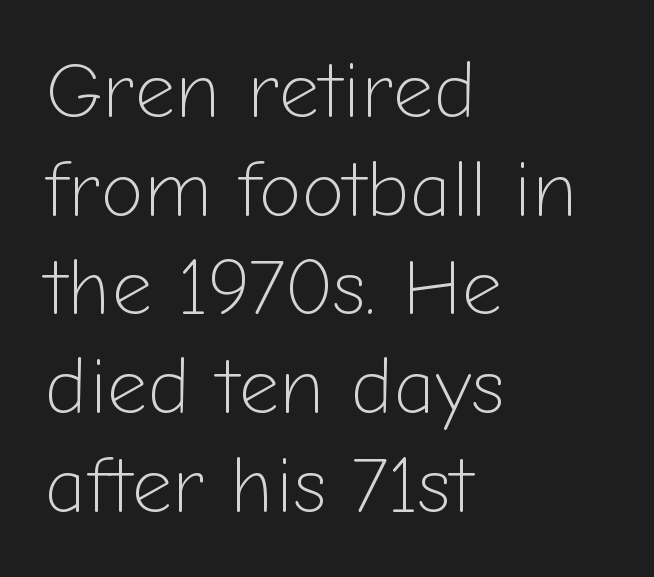
Q: Is the text bold? A: No.
Q: Is the text italic (slanted)? A: No, it is upright.
Q: Is the typeface a serif or a sans-serif typeface? A: Sans-serif.
Q: Is the text underlined? A: No.
Q: How is the paragraph aligned? A: Left-aligned.
Q: Is the spacing between letters normal or unusually wide? A: Normal.
Q: Is the spacing between lines tight, normal or loose? A: Normal.
Q: Width (condensed, normal, or wide)? A: Normal.
Q: Stroke contrast? A: Low.
Q: x-height? A: Medium.
Q: Monospaced? A: No.
